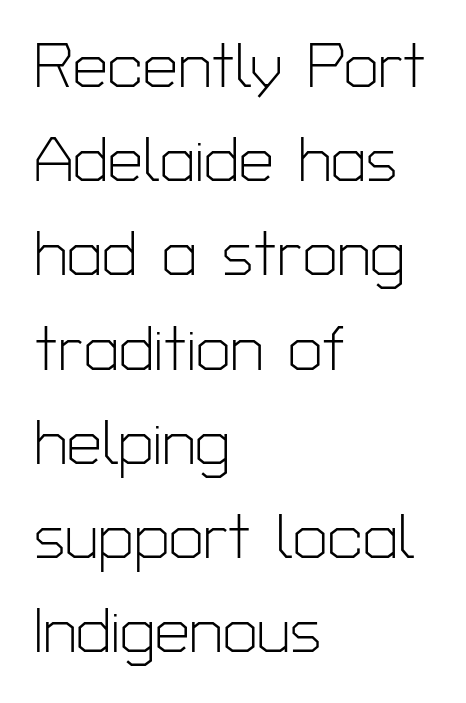
The image shows 62 px light sans-serif type, upright; set left-aligned, normal line spacing (1.52x), normal letter spacing, not underlined; low stroke contrast and a medium x-height.
